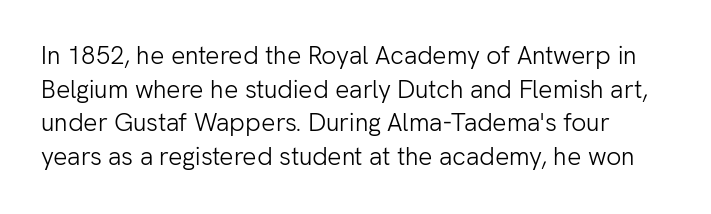
{"italic": "no", "bold": "no", "underline": "no", "line_spacing": "normal", "line_spacing_ratio": 1.35, "letter_spacing": "normal", "letter_spacing_em": 0.0, "glyph_px": 25}
